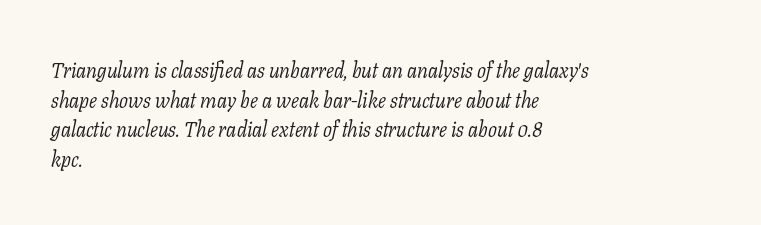
Q: Is the text bold? A: No.
Q: Is the text italic (slanted)? A: Yes, it leans right by about 11 degrees.
Q: Is the text underlined? A: No.
Q: How is the paragraph aligned? A: Left-aligned.
Q: Is the spacing between letters normal or unusually wide? A: Normal.
Q: Is the spacing between lines tight, normal or loose? A: Normal.
